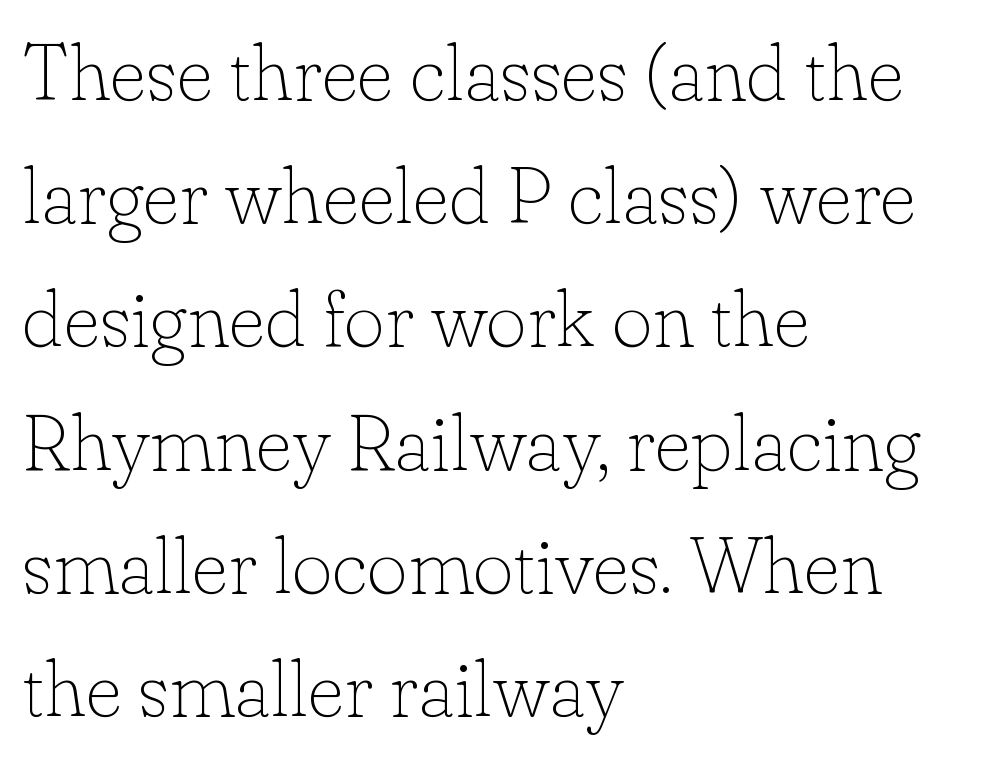
The typeface chosen for these lines features serifs. This sample uses plain, unmodified letter spacing. Type without underlining. Is the block centered? No — it sits flush against the left margin. You could not count columns in this text — the font is proportionally spaced. Ordinary non-slanted type is in use.
